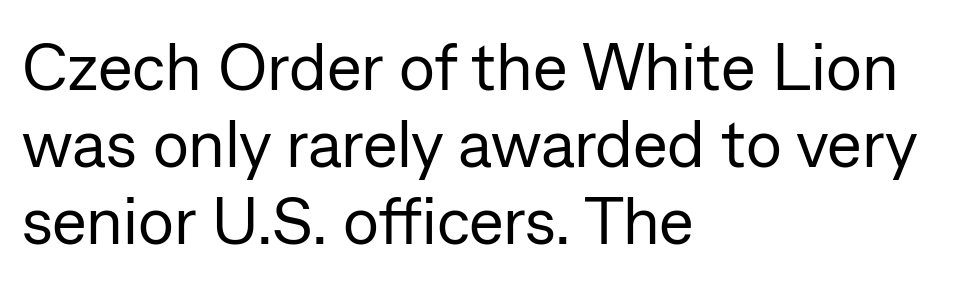
The image shows 66 px regular-weight sans-serif type, upright; set left-aligned, line spacing 1.17x, normal letter spacing, not underlined; low stroke contrast and a medium x-height.
